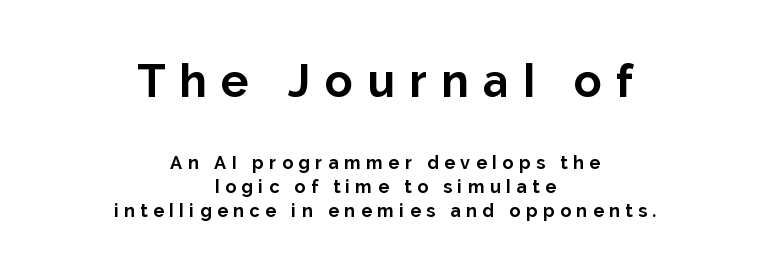
Q: Is the text bold? A: Yes.
Q: Is the text italic (slanted)? A: No, it is upright.
Q: Is the typeface a serif or a sans-serif typeface? A: Sans-serif.
Q: Is the text underlined? A: No.
Q: How is the paragraph aligned? A: Centered.
Q: Is the spacing between letters normal or unusually wide? A: Unusually wide.
Q: Is the spacing between lines tight, normal or loose? A: Normal.
Q: Which block of text is set in a larger size, the first (top) or the second (bottom)? A: The first (top) one.
Q: Width (condensed, normal, or wide)? A: Normal.
Q: Stroke contrast? A: Low.
Q: x-height? A: Medium.
Q: Monospaced? A: No.
